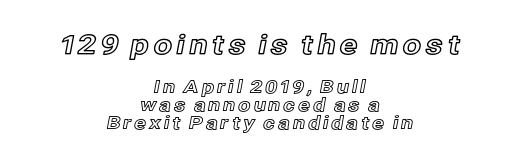
Q: Is the text italic (slanted)? A: Yes.
Q: Is the text underlined? A: No.
Q: How is the paragraph aligned? A: Centered.
Q: Is the spacing between lines tight, normal or loose? A: Tight.
Q: Which block of text is set in a larger size, the first (top) or the second (bottom)? A: The first (top) one.
